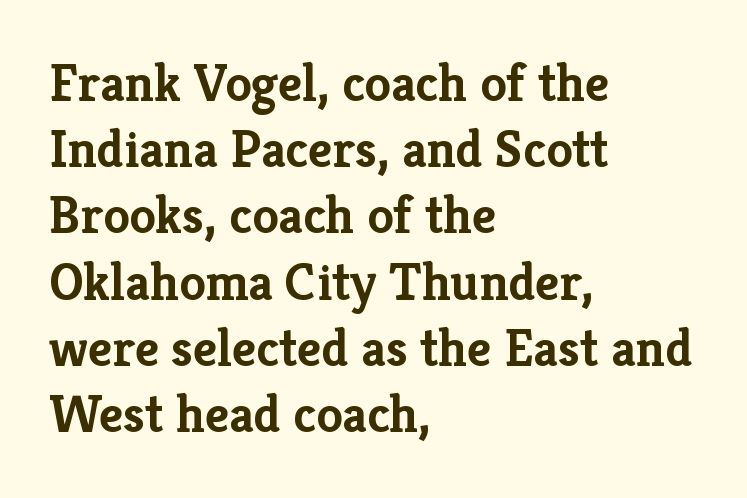
The image shows 53 px semibold serif type, upright; set left-aligned, normal line spacing (1.25x), normal letter spacing, not underlined; low stroke contrast and a medium x-height.
